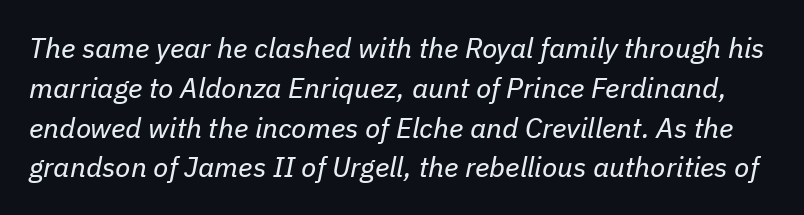
The image shows 28 px regular-weight type, italic (leaning right); set normal line spacing (1.42x), normal letter spacing, not underlined; low stroke contrast and a medium x-height.
